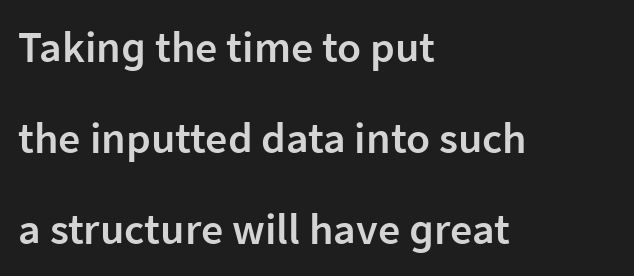
Q: Is the text bold? A: Semi-bold.
Q: Is the text italic (slanted)? A: No, it is upright.
Q: Is the typeface a serif or a sans-serif typeface? A: Sans-serif.
Q: Is the text underlined? A: No.
Q: How is the paragraph aligned? A: Left-aligned.
Q: Is the spacing between letters normal or unusually wide? A: Normal.
Q: Is the spacing between lines tight, normal or loose? A: Loose.
Q: Width (condensed, normal, or wide)? A: Normal.
Q: Stroke contrast? A: Low.
Q: x-height? A: Medium.
Q: Monospaced? A: No.
